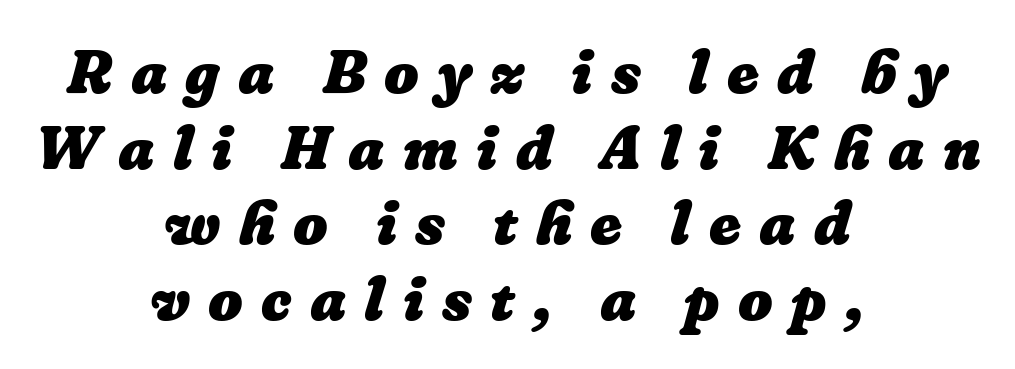
Q: Is the text bold? A: Yes.
Q: Is the text underlined? A: No.
Q: How is the paragraph aligned? A: Centered.
Q: Is the spacing between letters normal or unusually wide? A: Unusually wide.
Q: Width (condensed, normal, or wide)? A: Normal.
Q: Stroke contrast? A: Low.
Q: x-height? A: Medium.
Q: Monospaced? A: No.
